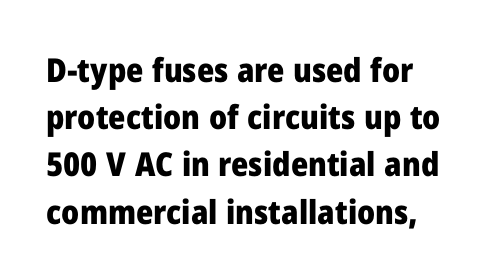
{"serif": "no", "italic": "no", "bold": "yes", "weight": "heavy", "width": "normal", "stroke_contrast": "low", "x_height": "medium", "monospaced": "no", "underline": "no", "line_spacing": "normal", "line_spacing_ratio": 1.43, "letter_spacing": "normal", "letter_spacing_em": 0.0, "glyph_px": 33}
